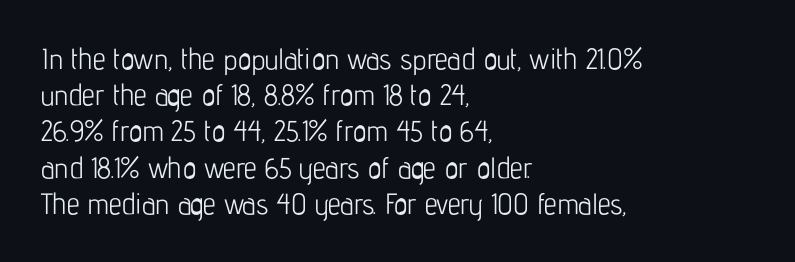
Spacing between characters is what you'd get straight out of the box. Varying glyph widths throughout — classic text-font behaviour. The space directly below the letters is spotless. Honestly, the row spacing looks completely unremarkable. Tall strokes in this sample are plumb rather than angled. Check where the strokes stop: nothing finishes them off — pure sans.
